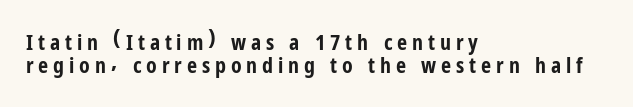
The vertical gap from one line to the next is small. The space beneath each line is pristine and unruled. Every row of glyphs begins at an identical x-position on the left. The letters are bold, with thick, heavy strokes. Display-style spreading of the glyphs; the letterfit is very open.
